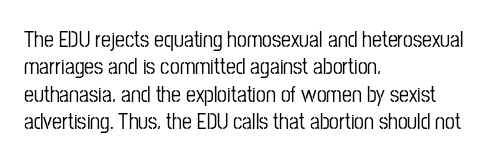
The image shows 22 px text type, upright; set left-aligned, line spacing 1.24x, normal letter spacing, not underlined.
